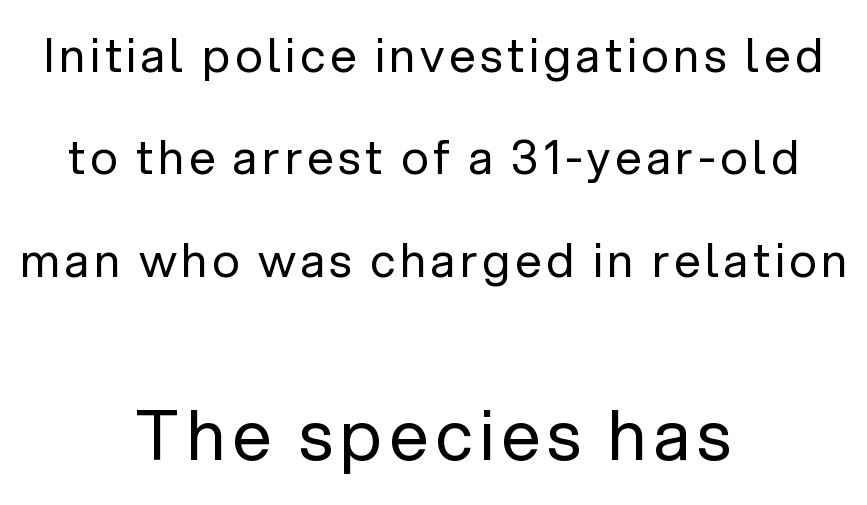
Q: Is the text bold? A: No.
Q: Is the text italic (slanted)? A: No, it is upright.
Q: Is the typeface a serif or a sans-serif typeface? A: Sans-serif.
Q: Is the text underlined? A: No.
Q: How is the paragraph aligned? A: Centered.
Q: Is the spacing between lines tight, normal or loose? A: Loose.
Q: Which block of text is set in a larger size, the first (top) or the second (bottom)? A: The second (bottom) one.
Q: Width (condensed, normal, or wide)? A: Normal.
Q: Stroke contrast? A: Low.
Q: x-height? A: Medium.
Q: Monospaced? A: No.
